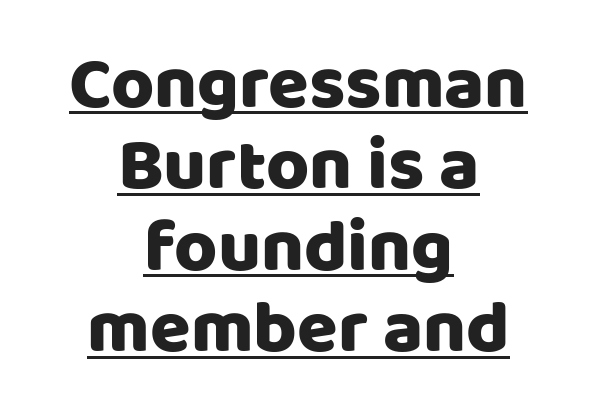
{"serif": "no", "italic": "no", "width": "normal", "stroke_contrast": "low", "x_height": "large", "monospaced": "no", "underline": "yes", "align": "center", "line_spacing": "tight", "line_spacing_ratio": 1.1, "letter_spacing": "normal", "letter_spacing_em": 0.0, "glyph_px": 74}
